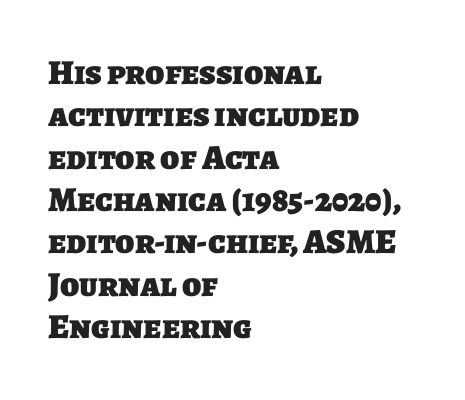
{"serif": "no", "bold": "yes", "weight": "heavy", "width": "normal", "stroke_contrast": "low", "x_height": "large", "monospaced": "no", "underline": "no", "align": "left", "line_spacing_ratio": 1.21, "letter_spacing": "normal", "letter_spacing_em": 0.0, "glyph_px": 35}
